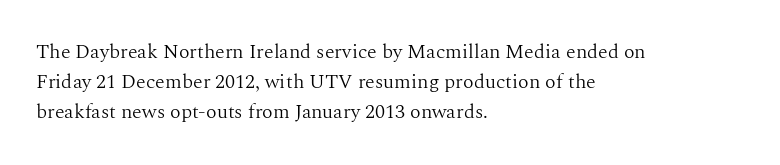
The image shows 20 px text type, upright; set left-aligned, normal line spacing (1.51x), normal letter spacing, not underlined.
